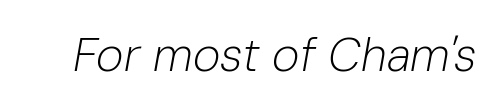
Q: Is the text bold? A: No.
Q: Is the text italic (slanted)? A: Yes, it leans right by about 10 degrees.
Q: Is the text underlined? A: No.
Q: Is the spacing between letters normal or unusually wide? A: Normal.
Q: Width (condensed, normal, or wide)? A: Normal.
Q: Stroke contrast? A: Low.
Q: x-height? A: Medium.
Q: Monospaced? A: No.
